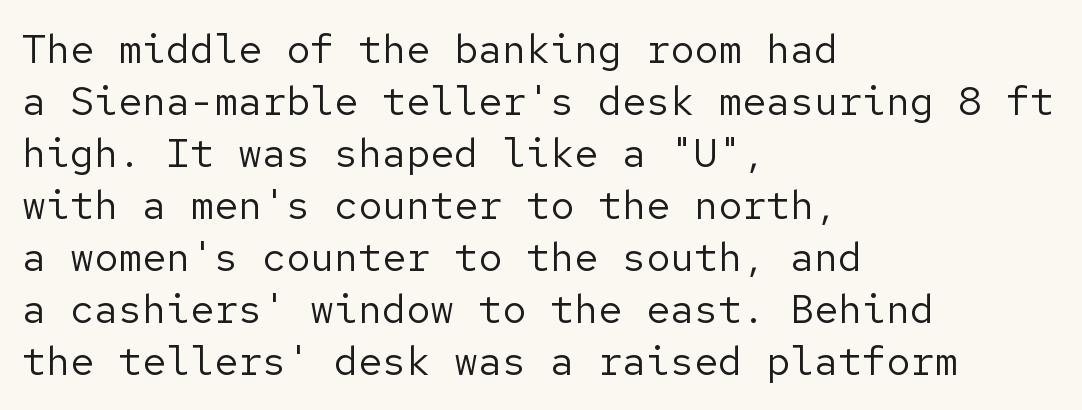
{"serif": "no", "italic": "no", "bold": "no", "weight": "regular", "width": "normal", "stroke_contrast": "low", "x_height": "medium", "underline": "no", "align": "left", "line_spacing": "normal", "line_spacing_ratio": 1.3, "letter_spacing": "normal", "letter_spacing_em": 0.0, "glyph_px": 40}
